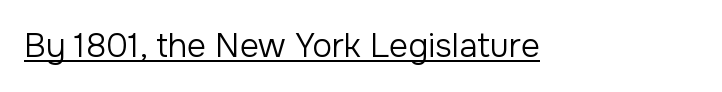
{"serif": "no", "italic": "no", "bold": "no", "weight": "regular", "width": "normal", "stroke_contrast": "low", "x_height": "medium", "monospaced": "no", "underline": "yes", "letter_spacing": "normal", "letter_spacing_em": 0.0, "glyph_px": 33}
